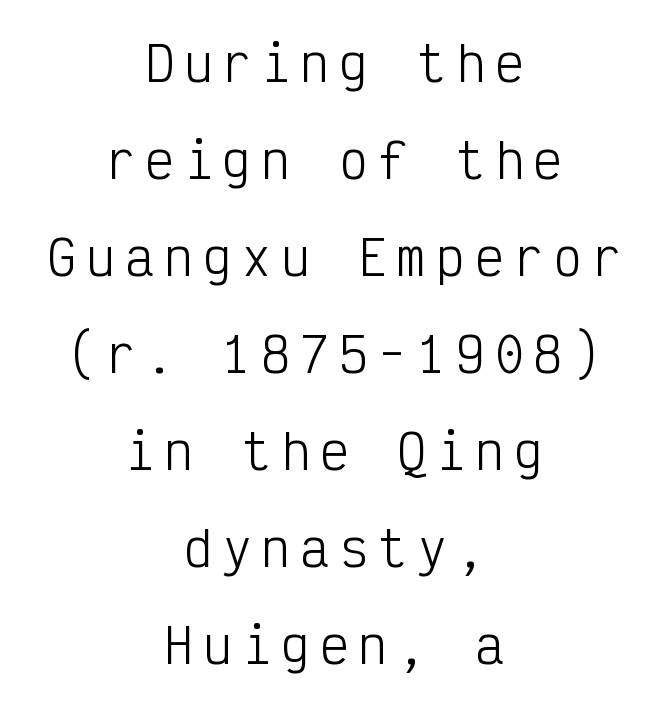
{"serif": "no", "italic": "no", "bold": "no", "weight": "light", "width": "condensed", "stroke_contrast": "low", "x_height": "medium", "monospaced": "yes", "underline": "no", "align": "center", "line_spacing": "loose", "line_spacing_ratio": 2.02, "letter_spacing": "wide", "letter_spacing_em": 0.21, "glyph_px": 48}
